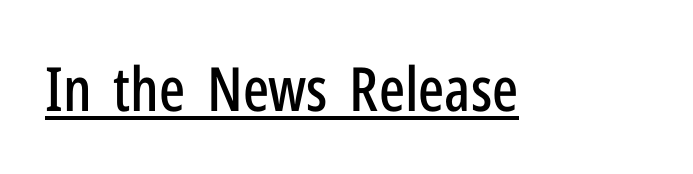
Quick note: underline on. A typesetter would call this zero additional tracking. The letters carry no serifs — their stems end cleanly without finishing strokes. The axis of the letterforms is exactly vertical. Proportional: the letters do not fall into vertical columns.
